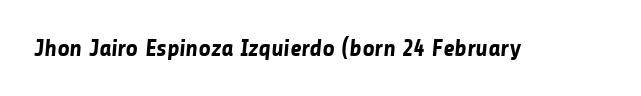
Standard letterfit; no display-style spreading of the glyphs. What weight is shown? A full bold with thick strokes. Has an underline been added? It has not.
